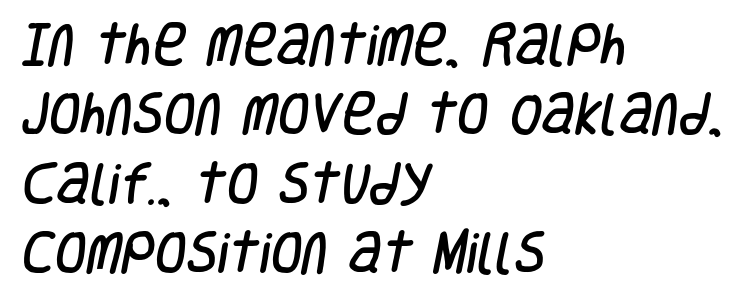
The letterforms sit shoulder to shoulder at normal distance. To sum up the face: it is a sans, with no serifs. Casual observation: everything's shoved over to the left. The space beneath each line is pristine and unruled. The passage shown is typed in a proportional face where columns would drift. Normally led — the rows are evenly, conventionally spaced.
